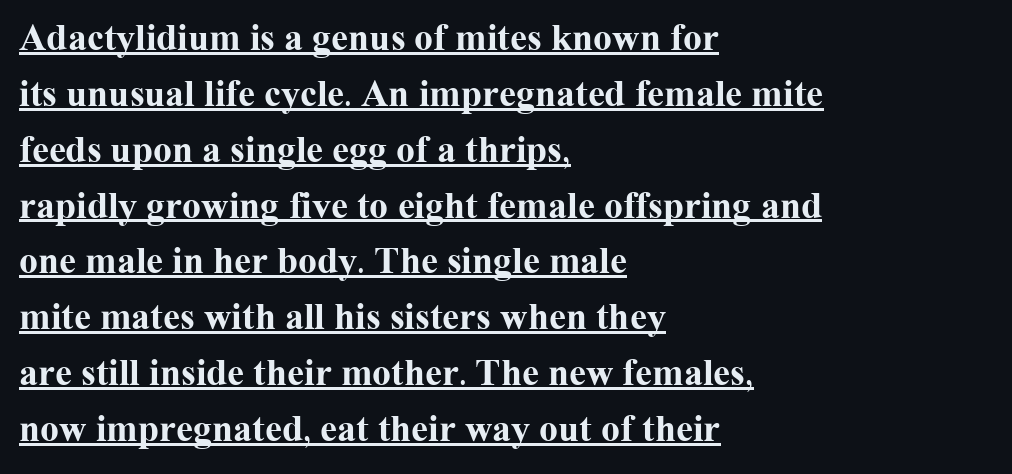
{"serif": "yes", "italic": "no", "bold": "yes", "weight": "bold", "width": "normal", "stroke_contrast": "medium", "x_height": "medium", "monospaced": "no", "underline": "yes", "align": "left", "line_spacing": "normal", "line_spacing_ratio": 1.47, "letter_spacing": "normal", "letter_spacing_em": 0.0, "glyph_px": 38}
